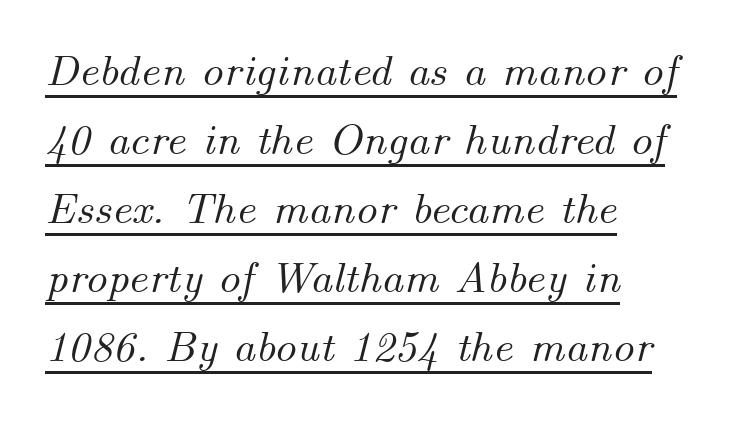
{"italic": "yes", "lean": "right", "slant_degrees": 14, "width": "normal", "stroke_contrast": "medium", "x_height": "small", "monospaced": "no", "underline": "yes", "align": "left", "line_spacing": "normal", "line_spacing_ratio": 1.57, "letter_spacing": "normal", "letter_spacing_em": 0.0, "glyph_px": 44}
